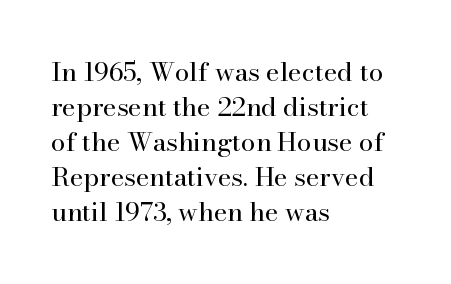
The image shows 26 px text type, upright; set left-aligned, normal line spacing (1.35x), normal letter spacing, not underlined.
